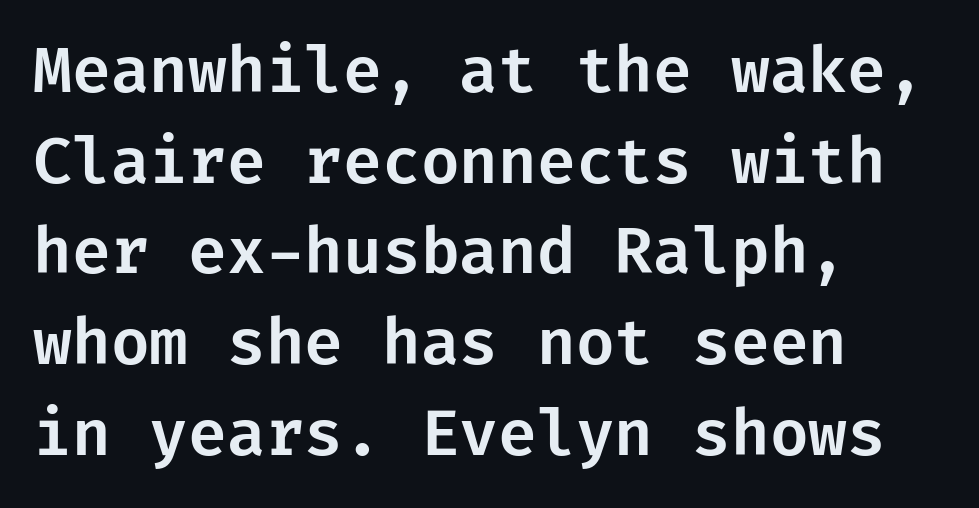
Notice how the stems are strictly vertical — no italics here. Interline gaps are of average width in this sample. Look at the tracking — it's just the regular setting, nothing added. Note: no serifs on the glyphs. A classic flush-left, rag-right setting is used for this passage. Just letters on the line, the space beneath them empty.
